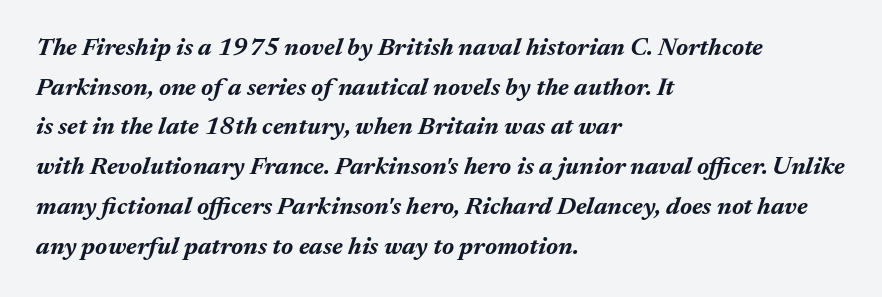
The font's italic variant was chosen for this text. Summary of vertical rhythm: regular, with standard interline spacing. Here the glyphs are tracked normally, forming tight word shapes. Each row of text sits above clean, open space. Students, this is bold: see how much ink each stroke carries. Line starts are locked; line ends wander.
